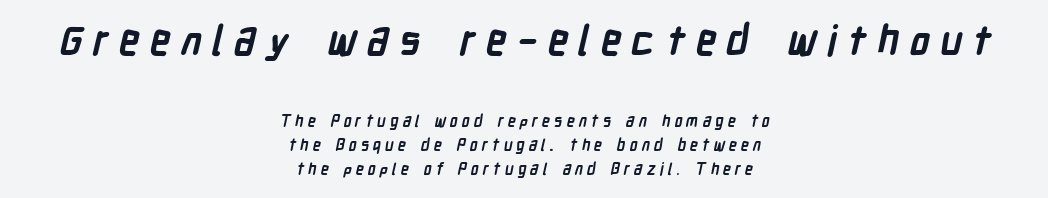
{"serif": "no", "bold": "yes", "weight": "semibold", "width": "condensed", "stroke_contrast": "low", "x_height": "medium", "monospaced": "no", "underline": "no", "align": "center", "line_spacing": "normal", "line_spacing_ratio": 1.48, "letter_spacing": "wide", "letter_spacing_em": 0.25, "larger_block": "first", "size_ratio": 2.56, "glyph_px": 41}
